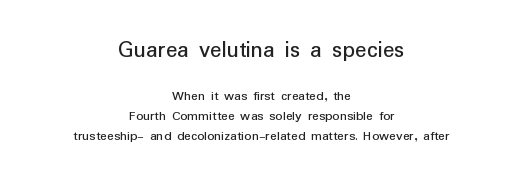
{"italic": "no", "underline": "no", "align": "center", "line_spacing": "normal", "line_spacing_ratio": 1.41, "letter_spacing": "normal", "letter_spacing_em": 0.0, "larger_block": "first", "size_ratio": 1.71, "glyph_px": 24}
